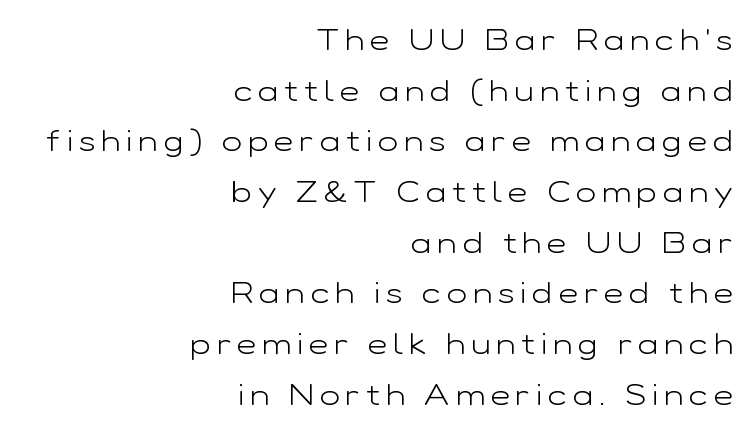
Q: Is the text bold? A: No.
Q: Is the text italic (slanted)? A: No, it is upright.
Q: Is the typeface a serif or a sans-serif typeface? A: Sans-serif.
Q: Is the text underlined? A: No.
Q: How is the paragraph aligned? A: Right-aligned.
Q: Is the spacing between letters normal or unusually wide? A: Unusually wide.
Q: Is the spacing between lines tight, normal or loose? A: Normal.
Q: Width (condensed, normal, or wide)? A: Wide.
Q: Stroke contrast? A: Low.
Q: x-height? A: Medium.
Q: Monospaced? A: No.
